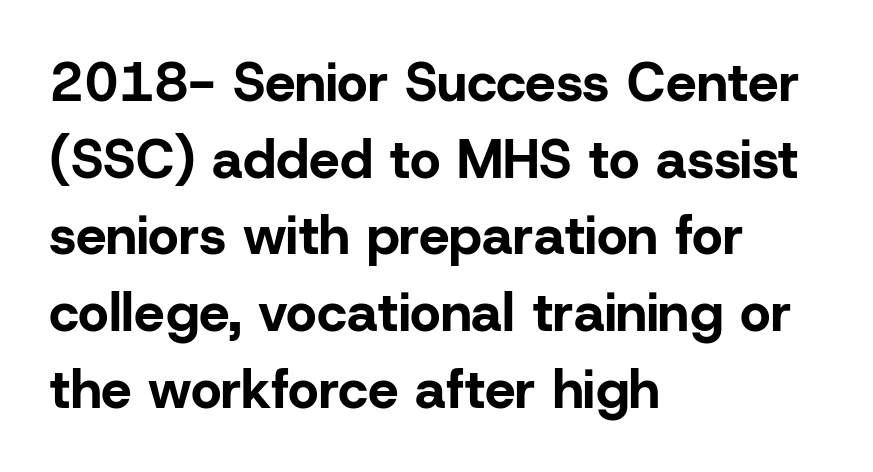
The text block is weighted toward the left margin, trailing off unevenly rightward. If you drew a line through each stem, it would be perfectly vertical. Is the letter spacing exaggerated? No — it looks like the ordinary default. Vertical spacing — default. Heft: maximum for text — a bold.
